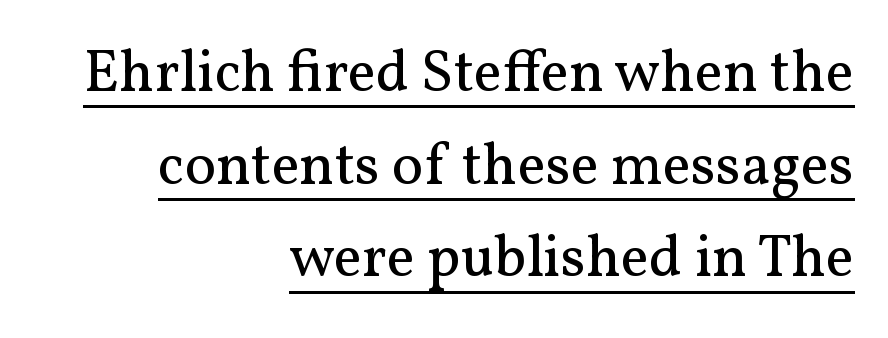
Q: Is the text bold? A: No.
Q: Is the text italic (slanted)? A: No, it is upright.
Q: Is the typeface a serif or a sans-serif typeface? A: Serif.
Q: Is the text underlined? A: Yes.
Q: How is the paragraph aligned? A: Right-aligned.
Q: Is the spacing between letters normal or unusually wide? A: Normal.
Q: Is the spacing between lines tight, normal or loose? A: Normal.
Q: Width (condensed, normal, or wide)? A: Normal.
Q: Stroke contrast? A: Medium.
Q: x-height? A: Medium.
Q: Monospaced? A: No.
